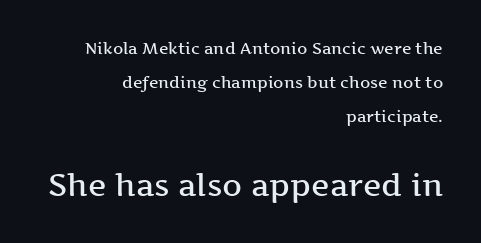
The image shows 31 px semibold, wide serif type, upright; set right-aligned, loose line spacing (2.13x), normal letter spacing, not underlined; the second (bottom) block is 1.94x larger; medium stroke contrast and a medium x-height.
